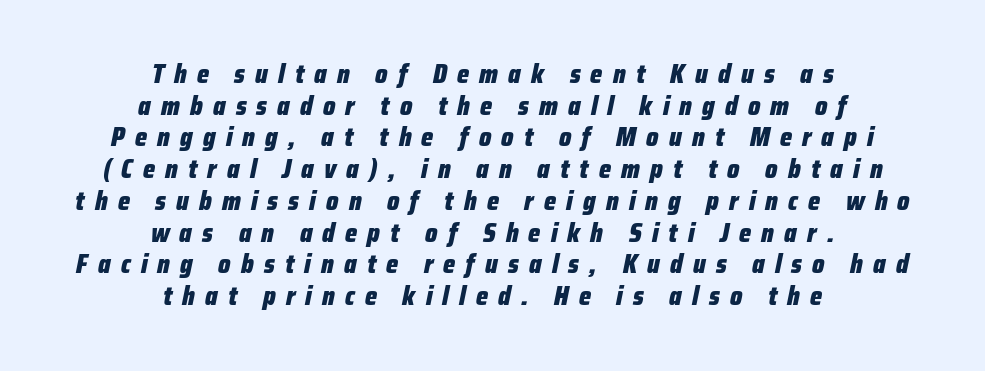
Is the type bold? Yes — the strokes are clearly thick and heavy. The passage is arranged like a title page — every line centered. Underlining? Definitely not there. You can tell it's italic because the verticals aren't actually vertical.
